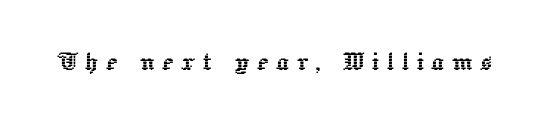
Q: Is the text italic (slanted)? A: No, it is upright.
Q: Is the text underlined? A: No.
Q: Is the spacing between letters normal or unusually wide? A: Unusually wide.
Q: Width (condensed, normal, or wide)? A: Normal.
Q: x-height? A: Medium.
Q: Monospaced? A: No.
